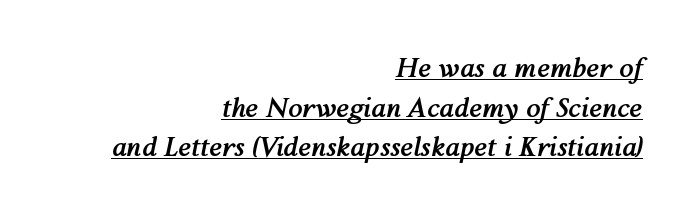
The image shows 26 px bold type, italic (leaning right); set right-aligned, normal line spacing (1.52x), normal letter spacing, underlined.
